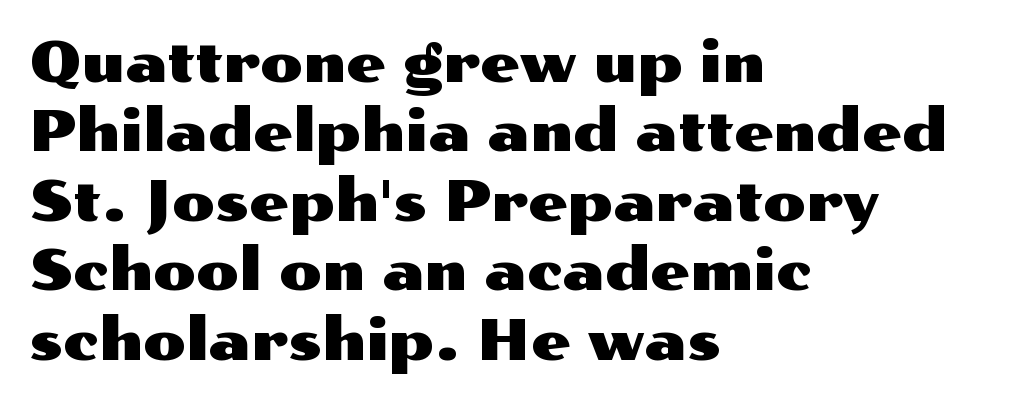
Classification — sans serif. Is this a fixed-width face? No — the glyphs have proportional, varying widths. Characters follow at the spacing the type designer built in. Vertical strokes here are truly vertical. A clean baseline with only descenders dipping below it. Does the copy run flush right? No — it runs flush left.
